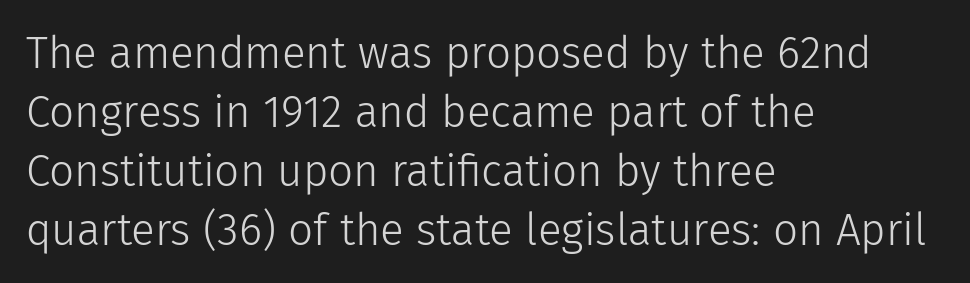
The image shows 44 px light sans-serif type, upright; set left-aligned, normal line spacing (1.34x), normal letter spacing, not underlined; low stroke contrast and a medium x-height.
